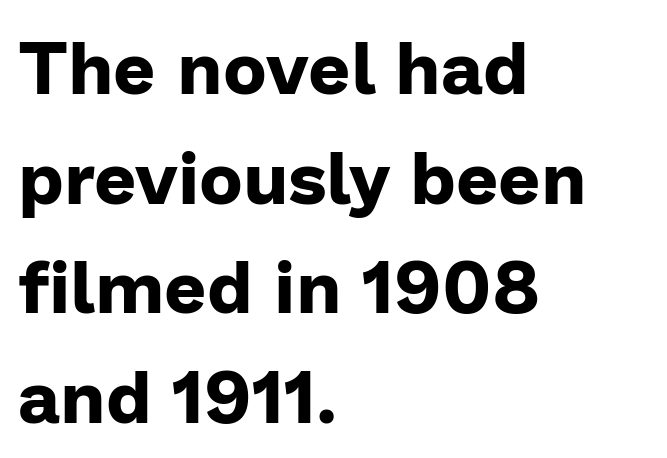
Short and long lines alike share a common starting point at left. The lettering stays uniformly vertical, giving the passage a roman look. If you measured baseline to baseline, you'd find a middling distance. The area under the type is left untouched. Each letter keeps its own natural width here, so spacing adapts to shape.
